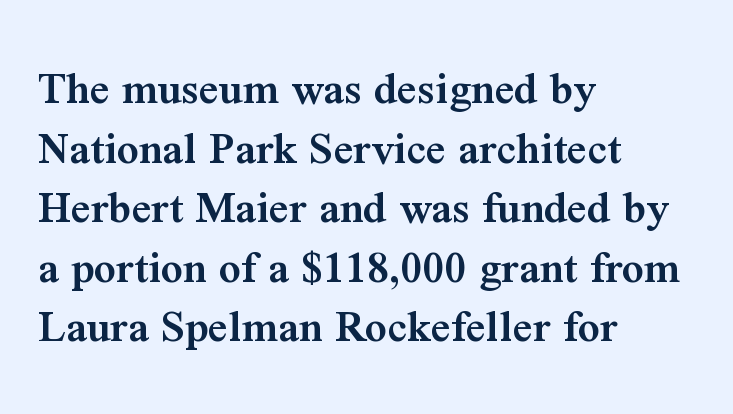
Q: Is the text bold? A: Semi-bold.
Q: Is the text italic (slanted)? A: No, it is upright.
Q: Is the typeface a serif or a sans-serif typeface? A: Serif.
Q: Is the text underlined? A: No.
Q: How is the paragraph aligned? A: Left-aligned.
Q: Is the spacing between letters normal or unusually wide? A: Normal.
Q: Width (condensed, normal, or wide)? A: Normal.
Q: Stroke contrast? A: Medium.
Q: x-height? A: Medium.
Q: Monospaced? A: No.
